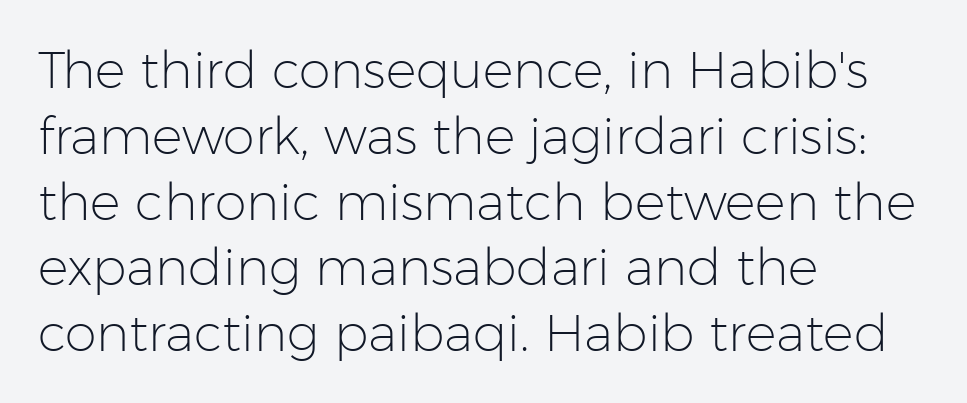
Line starts are locked; line ends wander. The space between consecutive lines is moderate. A typesetter would mark this as roman, not italic. The specimen omits any rule beneath the text block's lines. The type family on display is of the sans-serif kind.
